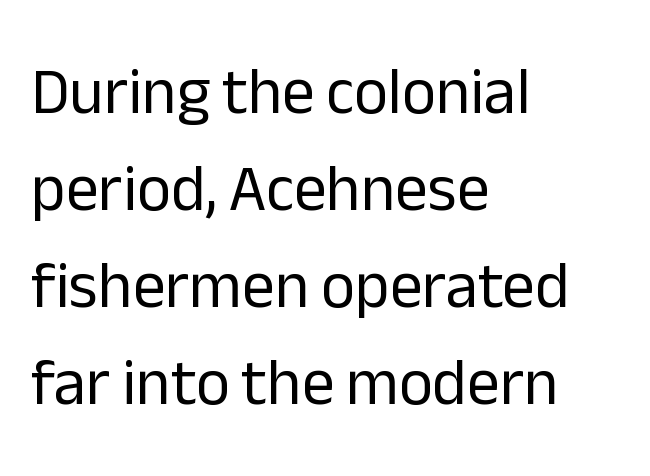
{"serif": "no", "italic": "no", "bold": "no", "weight": "regular", "width": "normal", "stroke_contrast": "low", "x_height": "medium", "monospaced": "no", "underline": "no", "align": "left", "line_spacing": "normal", "line_spacing_ratio": 1.49, "letter_spacing": "normal", "letter_spacing_em": 0.0, "glyph_px": 65}
